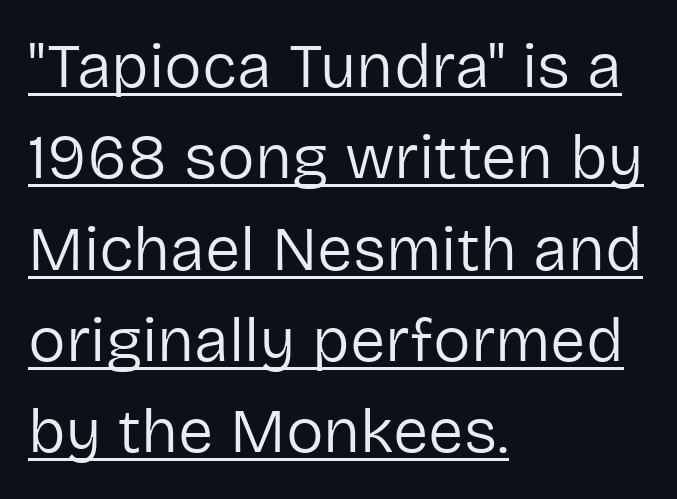
Q: Is the text bold? A: No.
Q: Is the text italic (slanted)? A: No, it is upright.
Q: Is the typeface a serif or a sans-serif typeface? A: Sans-serif.
Q: Is the text underlined? A: Yes.
Q: How is the paragraph aligned? A: Left-aligned.
Q: Is the spacing between letters normal or unusually wide? A: Normal.
Q: Is the spacing between lines tight, normal or loose? A: Normal.
Q: Width (condensed, normal, or wide)? A: Normal.
Q: Stroke contrast? A: Low.
Q: x-height? A: Medium.
Q: Monospaced? A: No.
